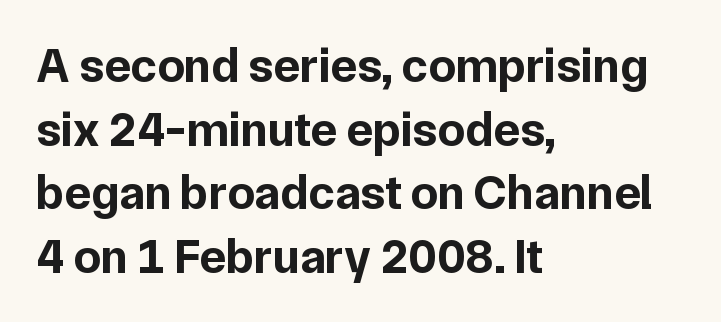
The image shows 49 px bold sans-serif type, upright; set left-aligned, normal line spacing (1.3x), normal letter spacing, not underlined; low stroke contrast and a medium x-height.
